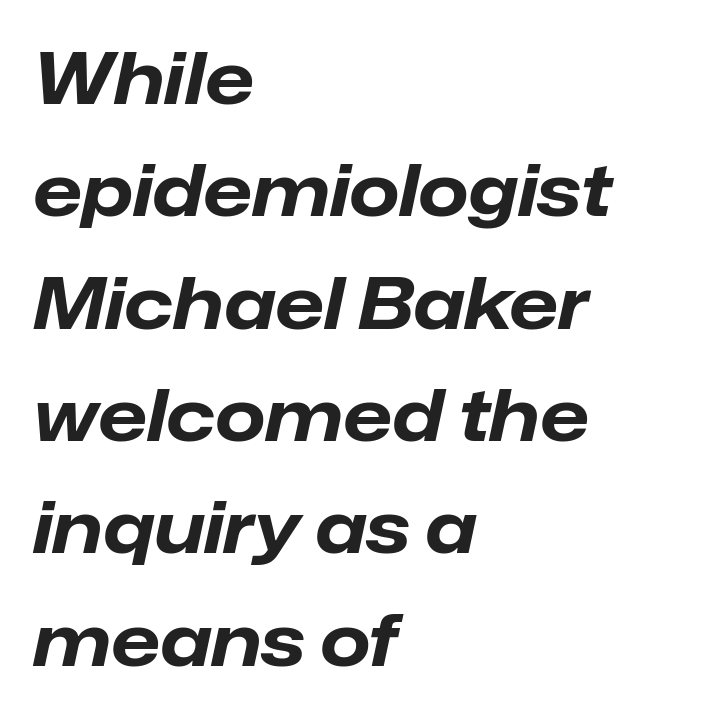
The letters advance in unequal steps, a hallmark of proportional type. Clear beneath every line of the passage. Looking at the ascenders, they clearly lean. These lines keep a tight, regular rhythm from letter to letter.
